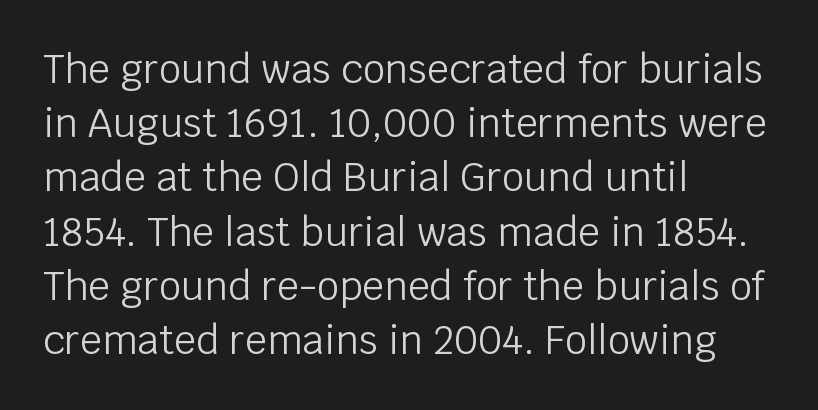
Q: Is the text bold? A: No.
Q: Is the text italic (slanted)? A: No, it is upright.
Q: Is the typeface a serif or a sans-serif typeface? A: Sans-serif.
Q: Is the text underlined? A: No.
Q: How is the paragraph aligned? A: Left-aligned.
Q: Is the spacing between letters normal or unusually wide? A: Normal.
Q: Is the spacing between lines tight, normal or loose? A: Normal.
Q: Width (condensed, normal, or wide)? A: Normal.
Q: Stroke contrast? A: Low.
Q: x-height? A: Large.
Q: Monospaced? A: No.
